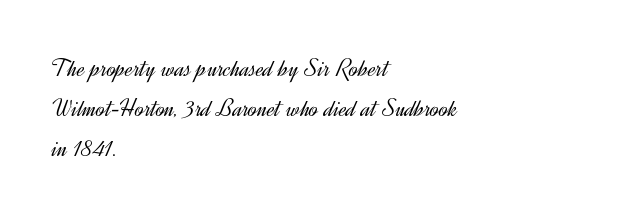
Q: Is the text bold? A: No.
Q: Is the text italic (slanted)? A: Yes.
Q: Is the text underlined? A: No.
Q: How is the paragraph aligned? A: Left-aligned.
Q: Is the spacing between letters normal or unusually wide? A: Normal.
Q: Is the spacing between lines tight, normal or loose? A: Normal.
